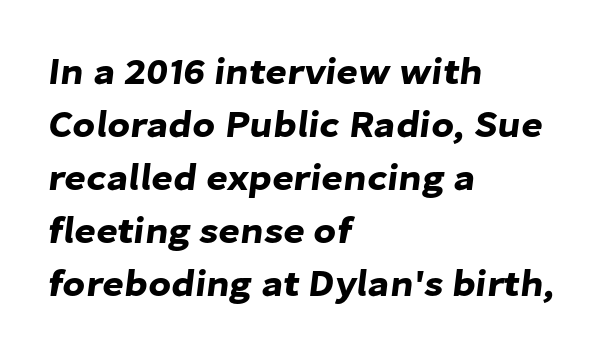
Q: Is the typeface a serif or a sans-serif typeface? A: Sans-serif.
Q: Is the text underlined? A: No.
Q: How is the paragraph aligned? A: Left-aligned.
Q: Is the spacing between letters normal or unusually wide? A: Normal.
Q: Is the spacing between lines tight, normal or loose? A: Normal.
Q: Width (condensed, normal, or wide)? A: Normal.
Q: Stroke contrast? A: Low.
Q: x-height? A: Medium.
Q: Monospaced? A: No.
